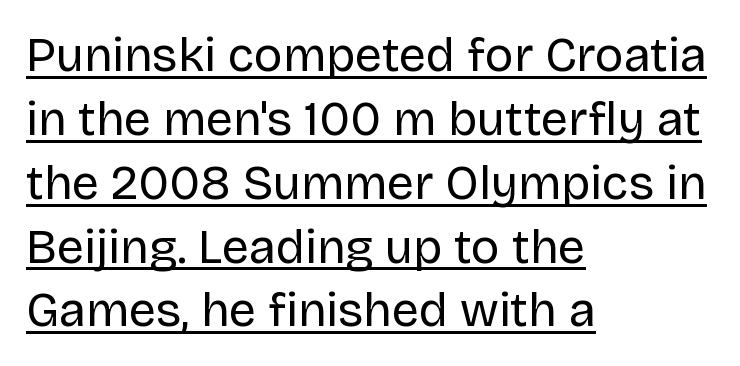
Q: Is the text bold? A: No.
Q: Is the text italic (slanted)? A: No, it is upright.
Q: Is the typeface a serif or a sans-serif typeface? A: Sans-serif.
Q: Is the text underlined? A: Yes.
Q: How is the paragraph aligned? A: Left-aligned.
Q: Is the spacing between letters normal or unusually wide? A: Normal.
Q: Is the spacing between lines tight, normal or loose? A: Normal.
Q: Width (condensed, normal, or wide)? A: Normal.
Q: Stroke contrast? A: Low.
Q: x-height? A: Large.
Q: Monospaced? A: No.
